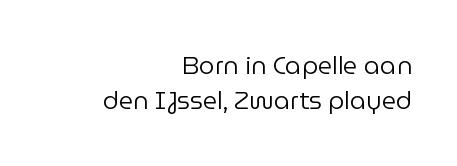
The font is comparable to plain body text, perhaps lighter. One glance says typical: line gaps are just what's usual. Words appear dense and cohesive because spacing is normal. A student would call this right alignment; a typographer would say flush right, rag left. When letters stand straight like this, we call the style roman or upright. Each row of text sits above clean, open space.
